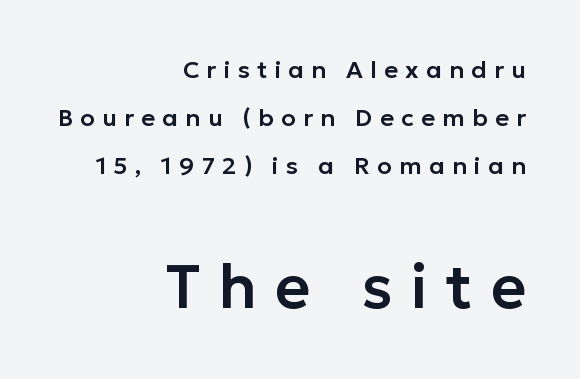
Q: Is the text italic (slanted)? A: No, it is upright.
Q: Is the typeface a serif or a sans-serif typeface? A: Sans-serif.
Q: Is the text underlined? A: No.
Q: How is the paragraph aligned? A: Right-aligned.
Q: Is the spacing between letters normal or unusually wide? A: Unusually wide.
Q: Is the spacing between lines tight, normal or loose? A: Loose.
Q: Which block of text is set in a larger size, the first (top) or the second (bottom)? A: The second (bottom) one.
Q: Width (condensed, normal, or wide)? A: Normal.
Q: Stroke contrast? A: Low.
Q: x-height? A: Medium.
Q: Monospaced? A: No.
